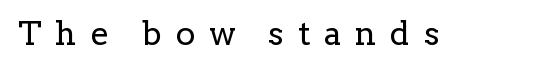
The image shows 33 px regular-weight serif type, upright; set unusually wide letter spacing (+0.42 em), not underlined; low stroke contrast and a medium x-height.
